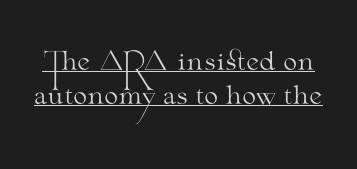
The image shows 25 px text type, upright; set normal line spacing (1.36x), normal letter spacing, underlined.
